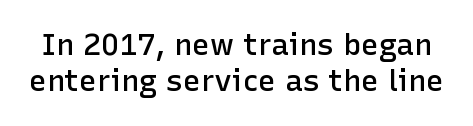
Underline: absent. Spacing verdict: proportional, widths tailored to each character. Does extra space separate the letters? No, they use regular spacing. The sample has been set in demibold, a notch under bold. No feet cap the strokes, marking this as sans-serif type. This sample uses an upright cut, with every glyph sitting square on the baseline.
